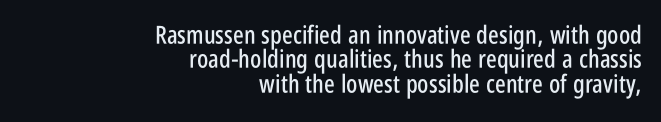
The image shows 25 px text type, upright; set right-aligned, tight line spacing (0.98x), normal letter spacing, not underlined.
